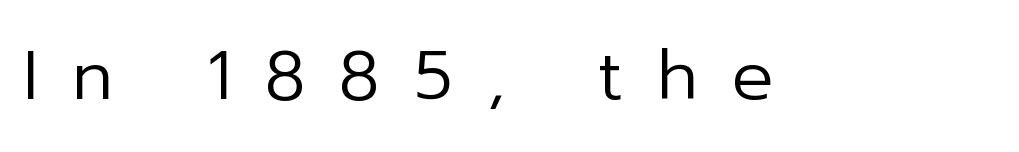
{"serif": "no", "italic": "no", "bold": "no", "weight": "regular", "width": "normal", "stroke_contrast": "low", "x_height": "medium", "monospaced": "no", "underline": "no", "letter_spacing": "wide", "letter_spacing_em": 0.49, "glyph_px": 69}
